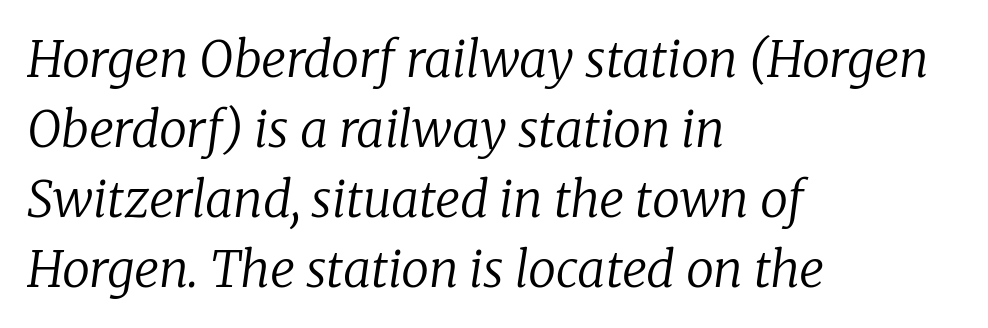
Q: Is the text bold? A: No.
Q: Is the text italic (slanted)? A: Yes, it leans right by about 8 degrees.
Q: Is the typeface a serif or a sans-serif typeface? A: Serif.
Q: Is the text underlined? A: No.
Q: How is the paragraph aligned? A: Left-aligned.
Q: Is the spacing between letters normal or unusually wide? A: Normal.
Q: Is the spacing between lines tight, normal or loose? A: Normal.
Q: Width (condensed, normal, or wide)? A: Normal.
Q: Stroke contrast? A: Low.
Q: x-height? A: Medium.
Q: Monospaced? A: No.
